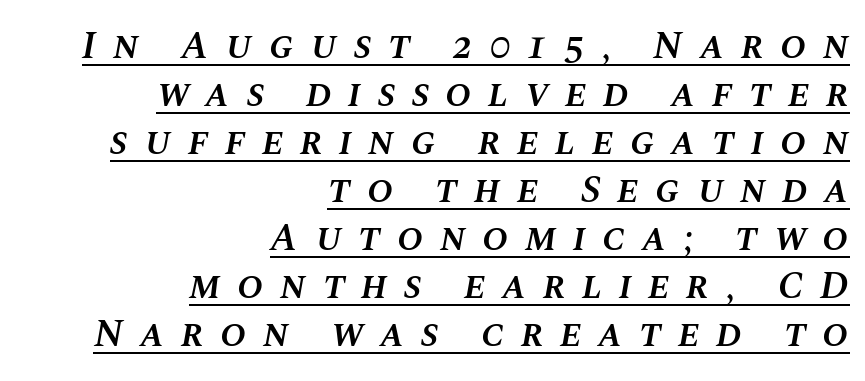
The image shows 39 px semibold type, italic (leaning right); set right-aligned, line spacing 1.23x, unusually wide letter spacing (+0.42 em), underlined; medium stroke contrast and a large x-height.
